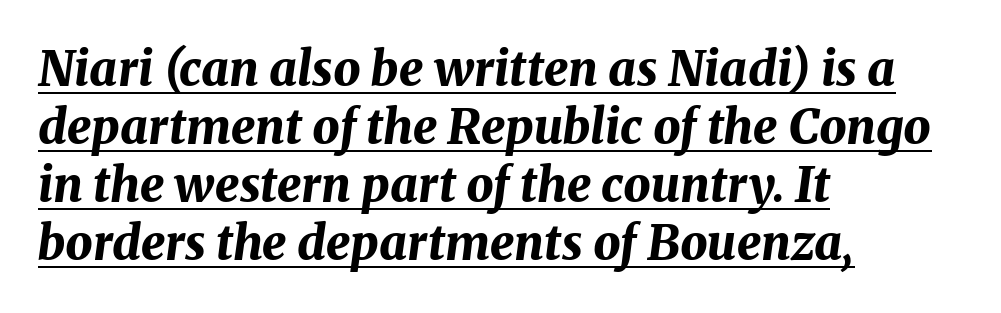
Q: Is the text bold? A: Yes.
Q: Is the text italic (slanted)? A: Yes, it leans right by about 8 degrees.
Q: Is the text underlined? A: Yes.
Q: How is the paragraph aligned? A: Left-aligned.
Q: Is the spacing between letters normal or unusually wide? A: Normal.
Q: Width (condensed, normal, or wide)? A: Normal.
Q: Stroke contrast? A: Medium.
Q: x-height? A: Medium.
Q: Monospaced? A: No.
